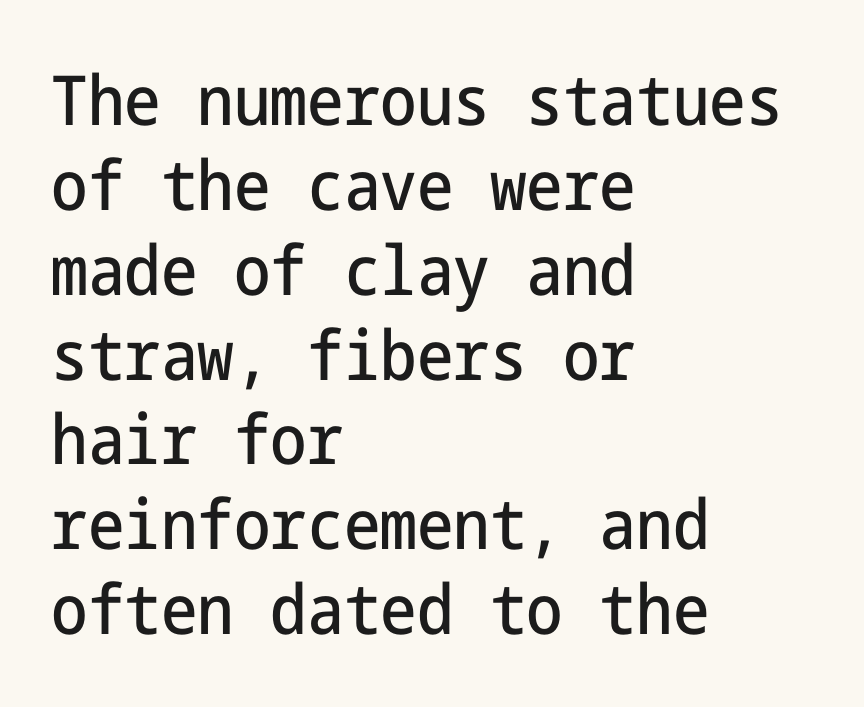
{"serif": "no", "italic": "no", "width": "condensed", "stroke_contrast": "low", "x_height": "medium", "underline": "no", "align": "left", "line_spacing_ratio": 1.23, "letter_spacing": "normal", "letter_spacing_em": 0.0, "glyph_px": 69}
